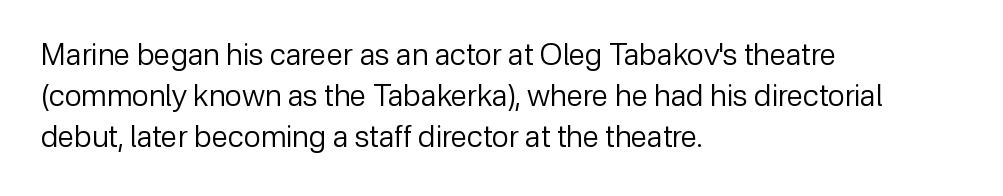
The block of text has a typical density, with ordinary space between rows. A quiet, ordinary-to-light weight characterises the typeface. Character widths vary here, with narrow letters taking less room than wide ones. The passage shown is not underscored anywhere. Italic: no, the glyphs are upright roman.
